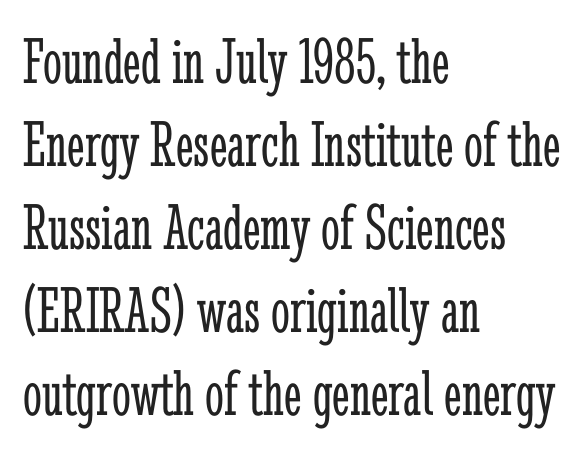
{"serif": "yes", "italic": "no", "bold": "no", "weight": "light", "width": "condensed", "stroke_contrast": "low", "x_height": "medium", "monospaced": "no", "underline": "no", "align": "left", "line_spacing_ratio": 1.24, "letter_spacing": "normal", "letter_spacing_em": 0.0, "glyph_px": 67}
